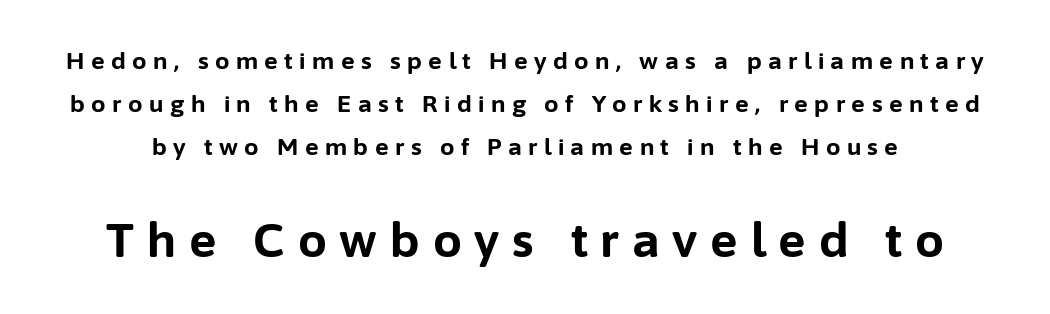
The image shows 46 px bold sans-serif type, upright; set line spacing 1.88x, unusually wide letter spacing (+0.28 em), not underlined; the second (bottom) block is 2.0x larger; low stroke contrast and a medium x-height.
